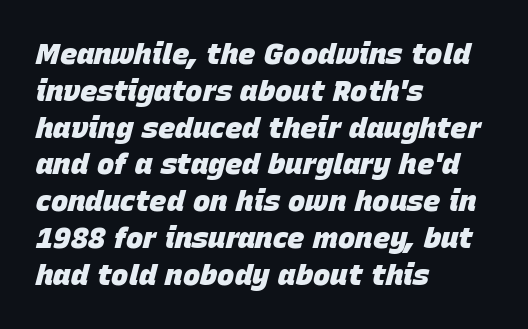
Q: Is the text bold? A: Yes.
Q: Is the text italic (slanted)? A: Yes, it leans right by about 15 degrees.
Q: Is the text underlined? A: No.
Q: How is the paragraph aligned? A: Left-aligned.
Q: Is the spacing between letters normal or unusually wide? A: Normal.
Q: Is the spacing between lines tight, normal or loose? A: Normal.
Q: Width (condensed, normal, or wide)? A: Normal.
Q: Stroke contrast? A: Low.
Q: x-height? A: Large.
Q: Monospaced? A: No.
